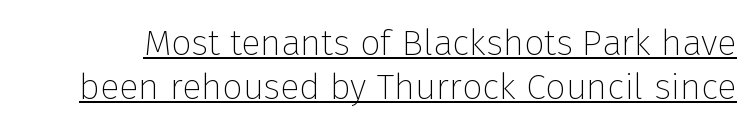
{"serif": "no", "italic": "no", "bold": "no", "weight": "thin", "width": "normal", "stroke_contrast": "low", "x_height": "medium", "monospaced": "no", "underline": "yes", "line_spacing_ratio": 1.23, "letter_spacing": "normal", "letter_spacing_em": 0.0, "glyph_px": 36}
